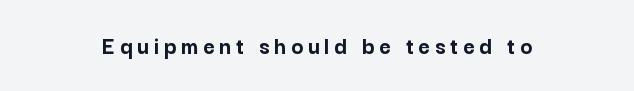
Q: Is the text bold? A: Yes.
Q: Is the text italic (slanted)? A: No, it is upright.
Q: Is the text underlined? A: No.
Q: How is the paragraph aligned? A: Centered.
